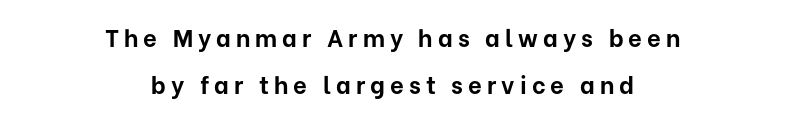
{"italic": "no", "bold": "yes", "underline": "no", "align": "center", "line_spacing": "loose", "line_spacing_ratio": 1.94, "letter_spacing": "wide", "letter_spacing_em": 0.21, "glyph_px": 24}
